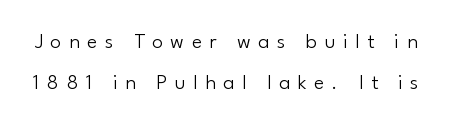
Is there any slant? The stems are plumb. The passage shown has open, widely tracked lettering throughout. Weight: in the light-to-regular range. The words here are not underlined.
